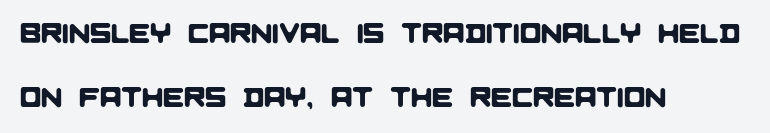
The image shows 28 px sans-serif type; set left-aligned, loose line spacing (2.28x), normal letter spacing, not underlined; low stroke contrast and a large x-height.
